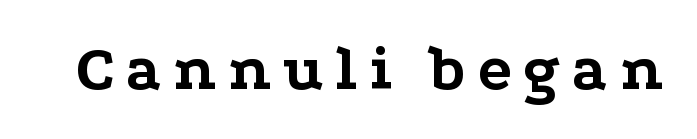
Q: Is the text bold? A: Yes.
Q: Is the text italic (slanted)? A: No, it is upright.
Q: Is the typeface a serif or a sans-serif typeface? A: Serif.
Q: Is the text underlined? A: No.
Q: Width (condensed, normal, or wide)? A: Wide.
Q: Stroke contrast? A: Low.
Q: x-height? A: Medium.
Q: Monospaced? A: No.
